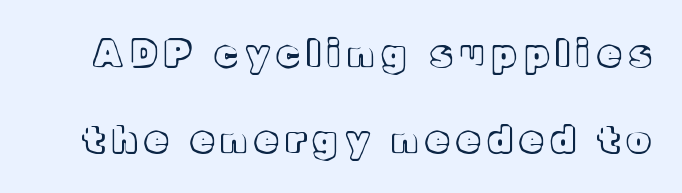
{"italic": "no", "width": "normal", "x_height": "medium", "monospaced": "no", "underline": "no", "line_spacing": "loose", "line_spacing_ratio": 2.38, "letter_spacing": "wide", "letter_spacing_em": 0.24, "glyph_px": 36}
